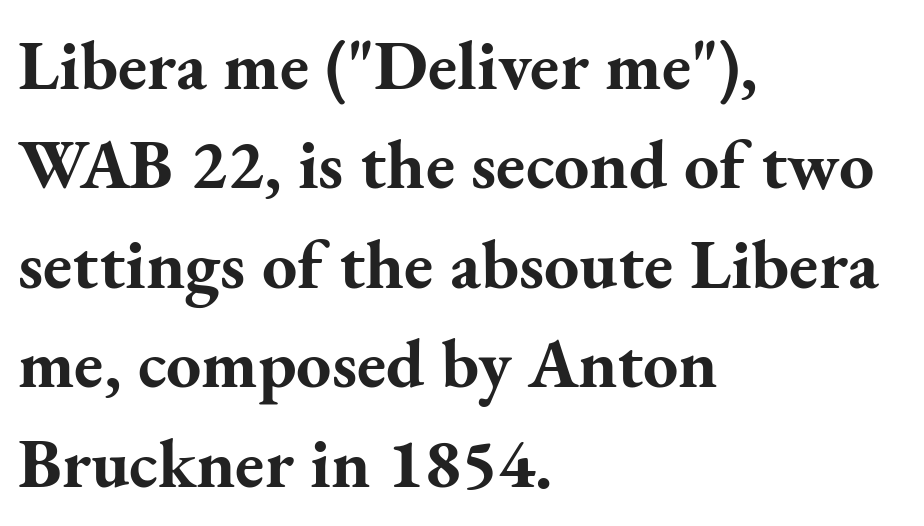
Nope, not italic — everything's standing straight. Classification — serif. Observe the ordinary spacing: letters are neighbours, not strangers. The strokes are fattened all the way to bold. Rows of type keep a routine distance in the vertical direction.
